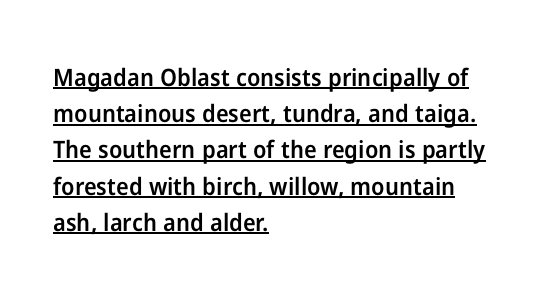
{"italic": "no", "bold": "semi", "underline": "yes", "align": "left", "line_spacing": "normal", "line_spacing_ratio": 1.51, "letter_spacing": "normal", "letter_spacing_em": 0.0, "glyph_px": 24}
